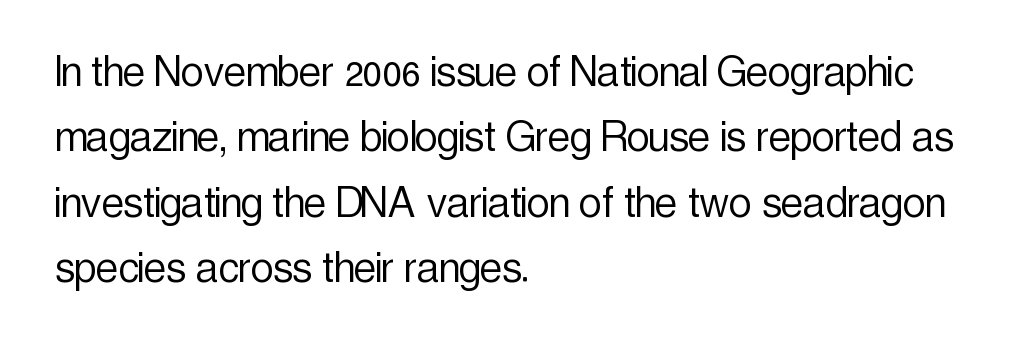
Q: Is the text bold? A: No.
Q: Is the text italic (slanted)? A: No, it is upright.
Q: Is the typeface a serif or a sans-serif typeface? A: Sans-serif.
Q: Is the text underlined? A: No.
Q: How is the paragraph aligned? A: Left-aligned.
Q: Is the spacing between letters normal or unusually wide? A: Normal.
Q: Is the spacing between lines tight, normal or loose? A: Normal.
Q: Width (condensed, normal, or wide)? A: Condensed.
Q: x-height? A: Medium.
Q: Monospaced? A: No.
